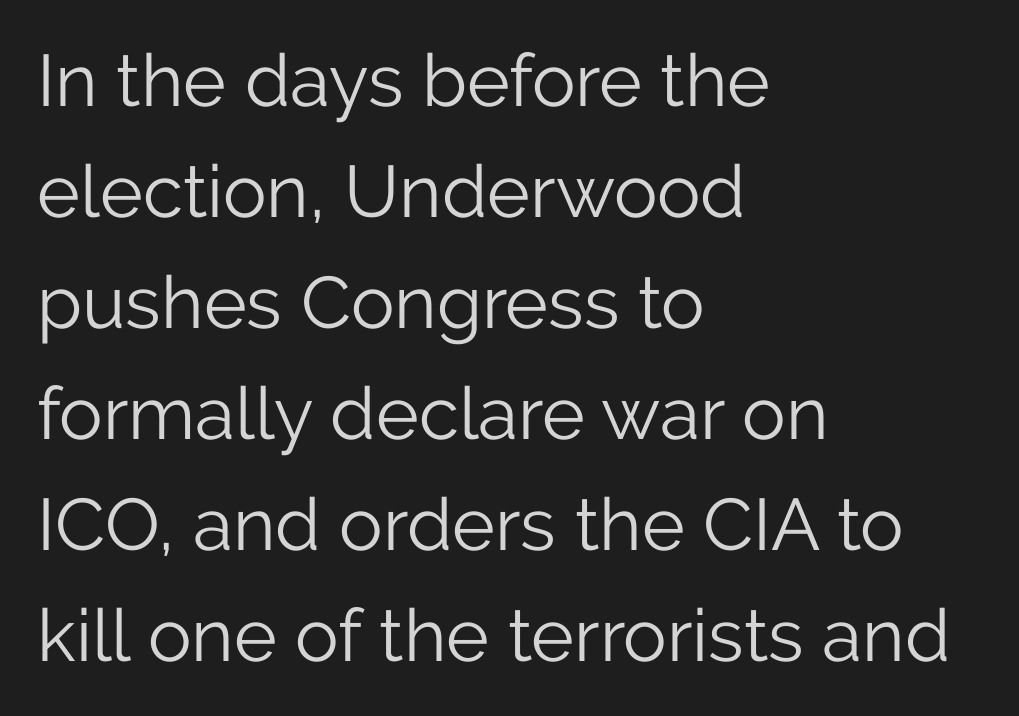
Baseline-to-baseline distance is the conventional proportion of letter height. Each stroke keeps to a modest, everyday thickness or less. Italic? Not at all — the glyphs are vertical. The letters advance in unequal steps, a hallmark of proportional type. A student would call this left alignment; a typographer would say flush left, rag right.
